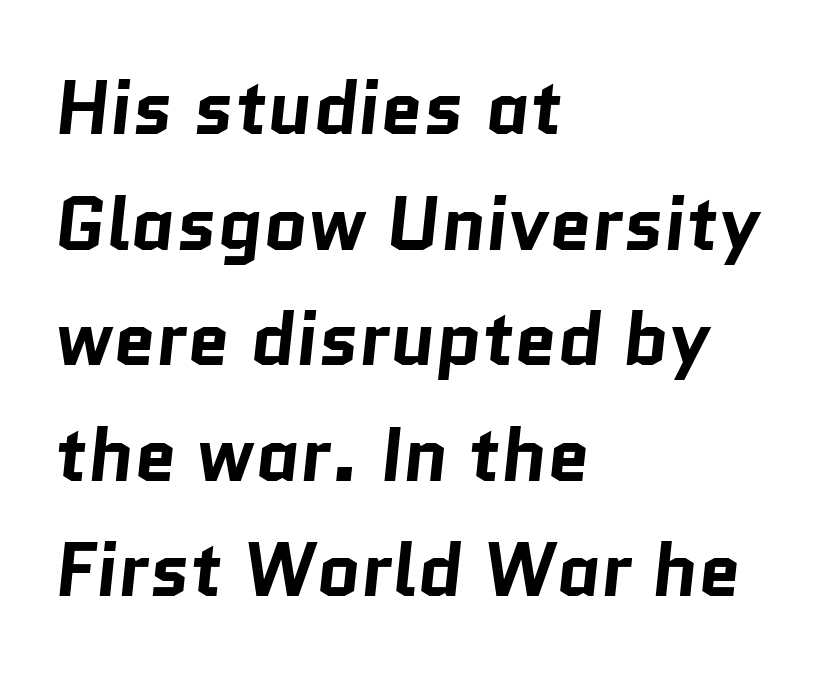
{"serif": "no", "bold": "yes", "weight": "bold", "width": "normal", "stroke_contrast": "low", "x_height": "medium", "monospaced": "no", "underline": "no", "align": "left", "line_spacing": "normal", "line_spacing_ratio": 1.52, "letter_spacing": "normal", "letter_spacing_em": 0.0, "glyph_px": 76}
